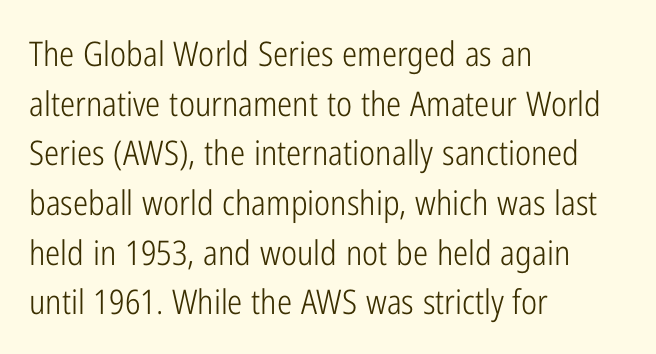
Left-aligned paragraph, ragged on the right. The cut favours lightness, reaching ordinary text weight at its darkest. Is this a sans? Yes — the strokes have no serifs. Posture: straight, roman, zero tilt. If you measured baseline to baseline, you'd find a middling distance. The baseline area is clear.
